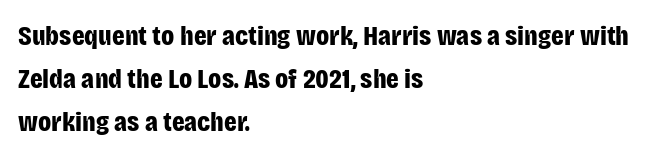
Observe the ordinary spacing: letters are neighbours, not strangers. Plenty of ink on the page — the face is bold. Underline: absent. The type family on display is of the sans-serif kind. The face used here is proportionally spaced, like ordinary book or web type.
